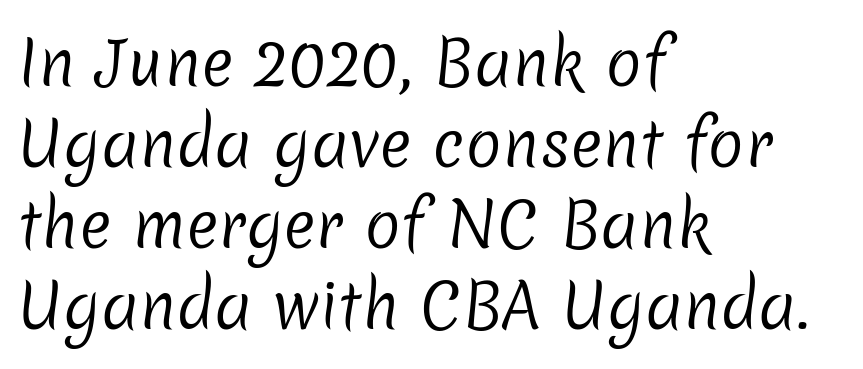
Q: Is the text bold? A: No.
Q: Is the typeface a serif or a sans-serif typeface? A: Sans-serif.
Q: Is the text underlined? A: No.
Q: How is the paragraph aligned? A: Left-aligned.
Q: Is the spacing between letters normal or unusually wide? A: Normal.
Q: Is the spacing between lines tight, normal or loose? A: Normal.
Q: Width (condensed, normal, or wide)? A: Normal.
Q: Stroke contrast? A: Low.
Q: x-height? A: Medium.
Q: Monospaced? A: No.
